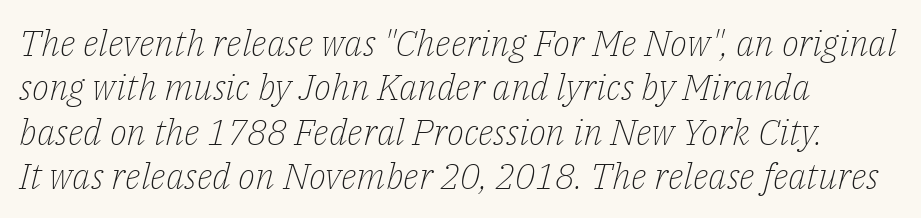
{"serif": "yes", "italic": "yes", "lean": "right", "slant_degrees": 14, "bold": "no", "weight": "light", "width": "normal", "stroke_contrast": "low", "x_height": "medium", "monospaced": "no", "underline": "no", "align": "left", "line_spacing_ratio": 1.23, "letter_spacing": "normal", "letter_spacing_em": 0.0, "glyph_px": 36}
